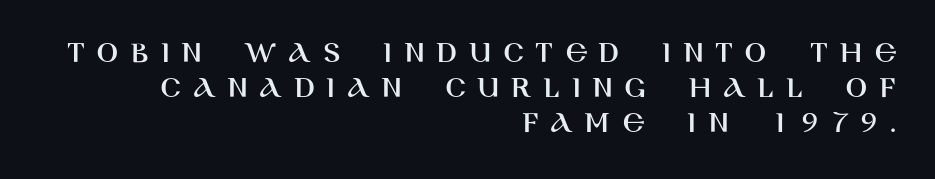
The characters display no serif detailing; their extremities are plain. Italic: no, the glyphs are upright roman. The letters advance in unequal steps, a hallmark of proportional type. These lines are set flush right with a ragged left edge.
